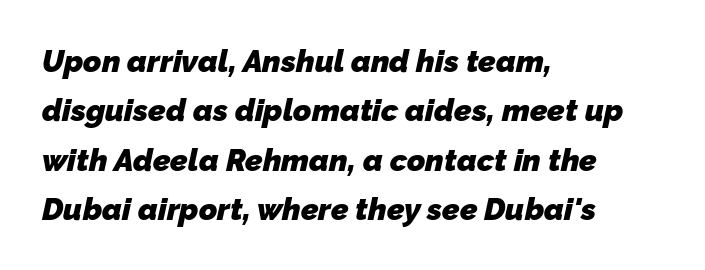
The image shows 31 px heavy sans-serif type; set left-aligned, normal line spacing (1.59x), normal letter spacing, not underlined; low stroke contrast and a medium x-height.
